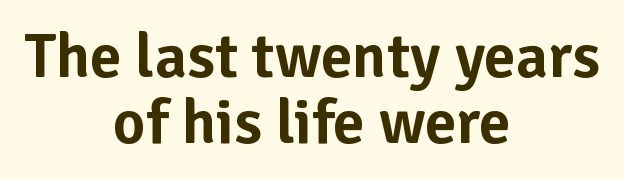
{"serif": "no", "italic": "no", "width": "normal", "stroke_contrast": "low", "x_height": "medium", "monospaced": "no", "underline": "no", "align": "center", "line_spacing": "tight", "line_spacing_ratio": 1.04, "letter_spacing": "normal", "letter_spacing_em": 0.0, "glyph_px": 63}
